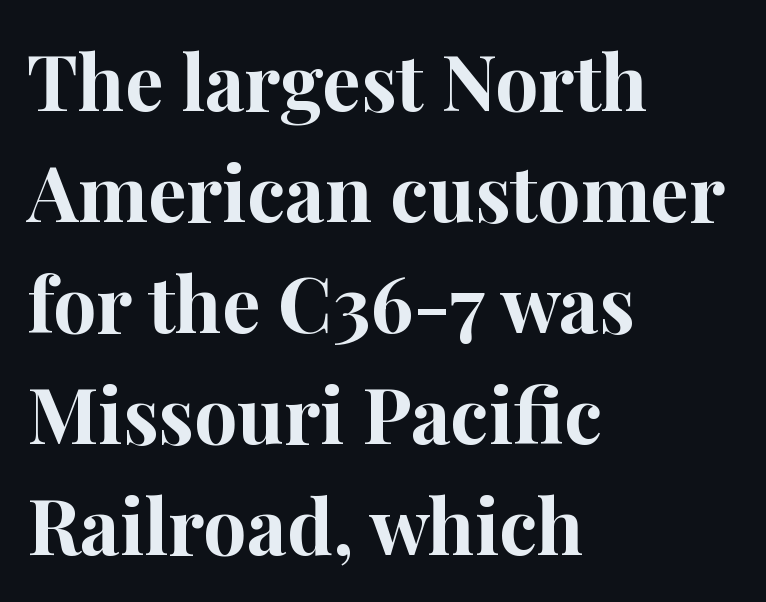
Q: Is the text bold? A: Yes.
Q: Is the text italic (slanted)? A: No, it is upright.
Q: Is the typeface a serif or a sans-serif typeface? A: Serif.
Q: Is the text underlined? A: No.
Q: How is the paragraph aligned? A: Left-aligned.
Q: Is the spacing between letters normal or unusually wide? A: Normal.
Q: Is the spacing between lines tight, normal or loose? A: Normal.
Q: Width (condensed, normal, or wide)? A: Normal.
Q: Stroke contrast? A: High.
Q: x-height? A: Medium.
Q: Monospaced? A: No.
